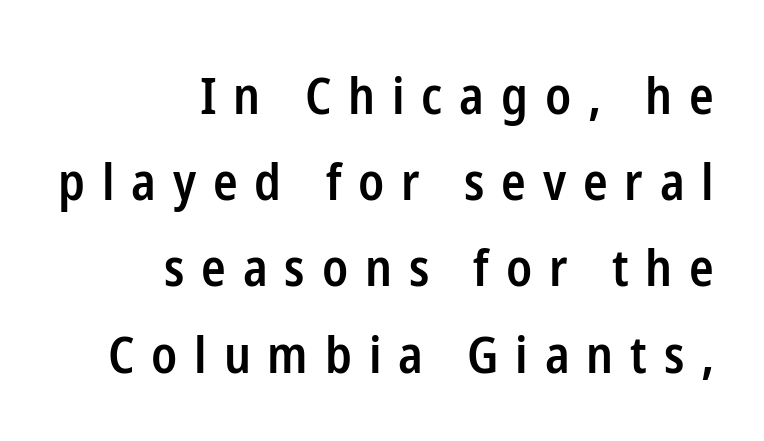
Q: Is the text bold? A: Semi-bold.
Q: Is the text italic (slanted)? A: No, it is upright.
Q: Is the typeface a serif or a sans-serif typeface? A: Sans-serif.
Q: Is the text underlined? A: No.
Q: How is the paragraph aligned? A: Right-aligned.
Q: Is the spacing between letters normal or unusually wide? A: Unusually wide.
Q: Is the spacing between lines tight, normal or loose? A: Normal.
Q: Width (condensed, normal, or wide)? A: Condensed.
Q: Stroke contrast? A: Low.
Q: x-height? A: Medium.
Q: Monospaced? A: No.
